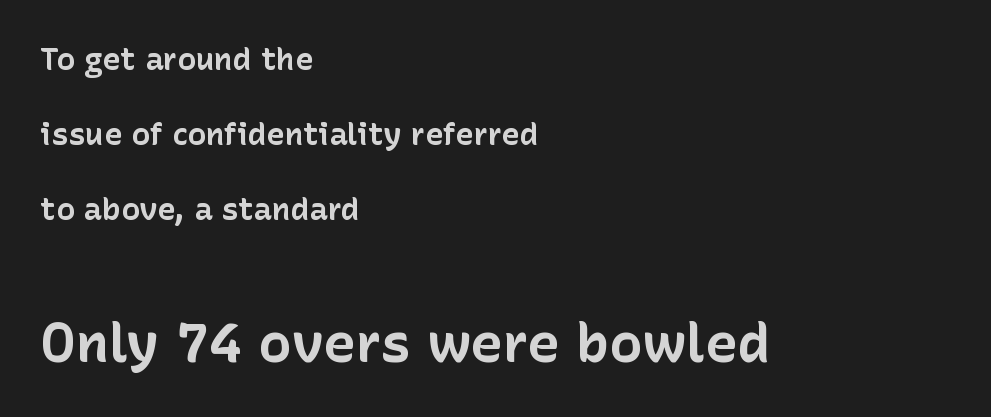
{"serif": "no", "italic": "no", "bold": "yes", "weight": "bold", "width": "normal", "stroke_contrast": "low", "x_height": "medium", "monospaced": "no", "underline": "no", "align": "left", "line_spacing": "loose", "line_spacing_ratio": 2.42, "letter_spacing": "normal", "letter_spacing_em": 0.0, "larger_block": "second", "size_ratio": 1.77, "glyph_px": 55}
